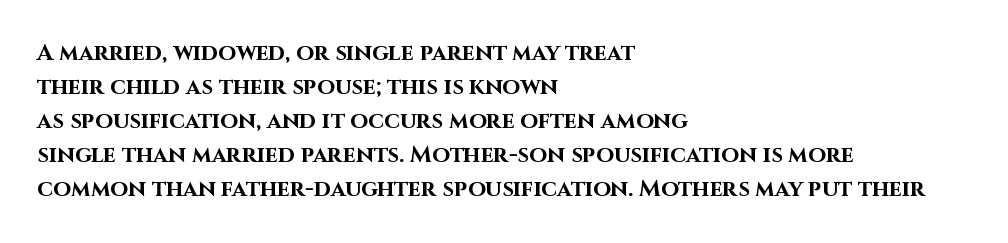
The image shows 23 px bold type, upright; set left-aligned, normal line spacing (1.48x), normal letter spacing, not underlined.
